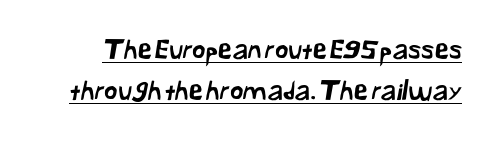
The typesetter has applied underlining to the passage shown. These lines sit exactly where default settings would place them. Short note: letters normally spaced.
